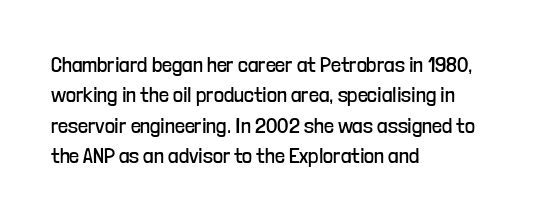
Q: Is the text bold? A: No.
Q: Is the text italic (slanted)? A: No, it is upright.
Q: Is the text underlined? A: No.
Q: How is the paragraph aligned? A: Left-aligned.
Q: Is the spacing between letters normal or unusually wide? A: Normal.
Q: Is the spacing between lines tight, normal or loose? A: Normal.
